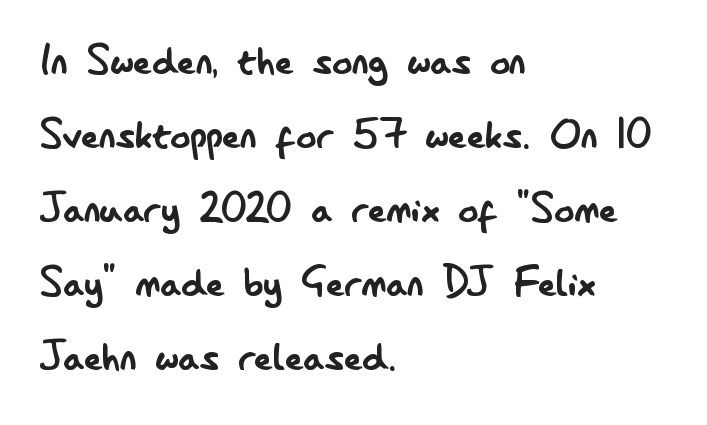
{"serif": "no", "italic": "no", "bold": "no", "weight": "regular", "width": "condensed", "stroke_contrast": "low", "x_height": "small", "monospaced": "no", "underline": "no", "align": "left", "line_spacing": "normal", "line_spacing_ratio": 1.48, "letter_spacing": "normal", "letter_spacing_em": 0.0, "glyph_px": 50}
